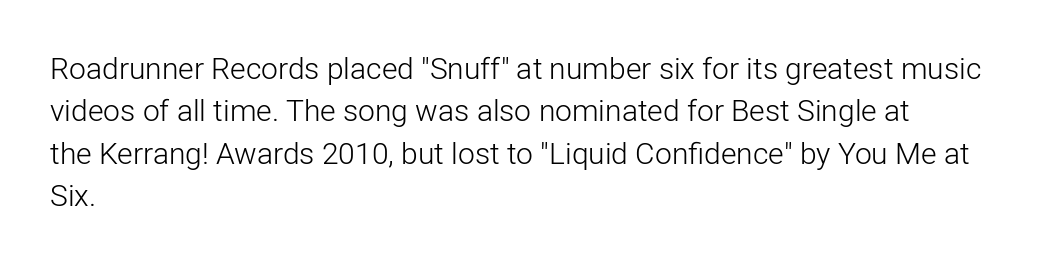
{"serif": "no", "italic": "no", "bold": "no", "weight": "light", "width": "normal", "stroke_contrast": "low", "x_height": "medium", "monospaced": "no", "underline": "no", "align": "left", "line_spacing": "normal", "line_spacing_ratio": 1.41, "letter_spacing": "normal", "letter_spacing_em": 0.0, "glyph_px": 30}
